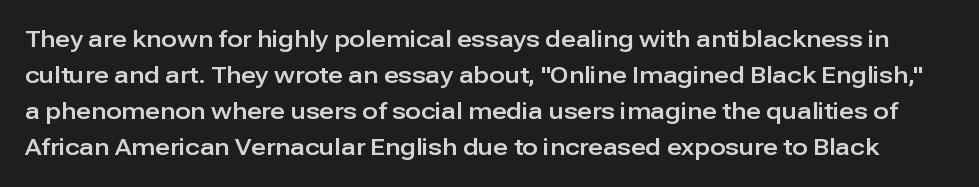
Q: Is the text italic (slanted)? A: No, it is upright.
Q: Is the text underlined? A: No.
Q: Is the spacing between letters normal or unusually wide? A: Normal.
Q: Is the spacing between lines tight, normal or loose? A: Normal.
